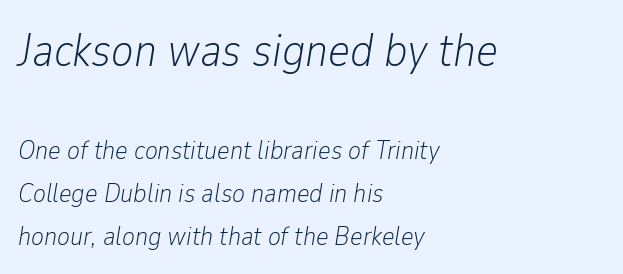
The image shows 47 px light, condensed type, italic (leaning right); set left-aligned, normal line spacing (1.6x), normal letter spacing, not underlined; the first (top) block is 1.74x larger; low stroke contrast and a medium x-height.
